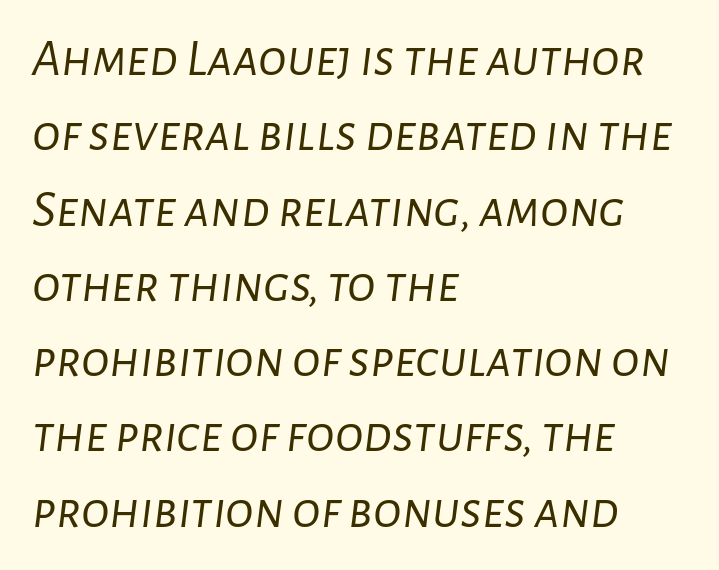
The image shows 53 px light type, italic (leaning right); set left-aligned, normal line spacing (1.42x), normal letter spacing, not underlined; low stroke contrast and a medium x-height.
